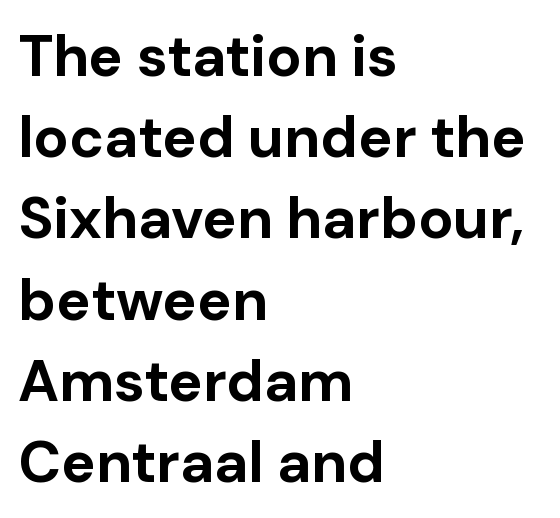
Q: Is the text bold? A: Yes.
Q: Is the text italic (slanted)? A: No, it is upright.
Q: Is the typeface a serif or a sans-serif typeface? A: Sans-serif.
Q: Is the text underlined? A: No.
Q: How is the paragraph aligned? A: Left-aligned.
Q: Is the spacing between letters normal or unusually wide? A: Normal.
Q: Is the spacing between lines tight, normal or loose? A: Normal.
Q: Width (condensed, normal, or wide)? A: Normal.
Q: Stroke contrast? A: Low.
Q: x-height? A: Medium.
Q: Monospaced? A: No.
